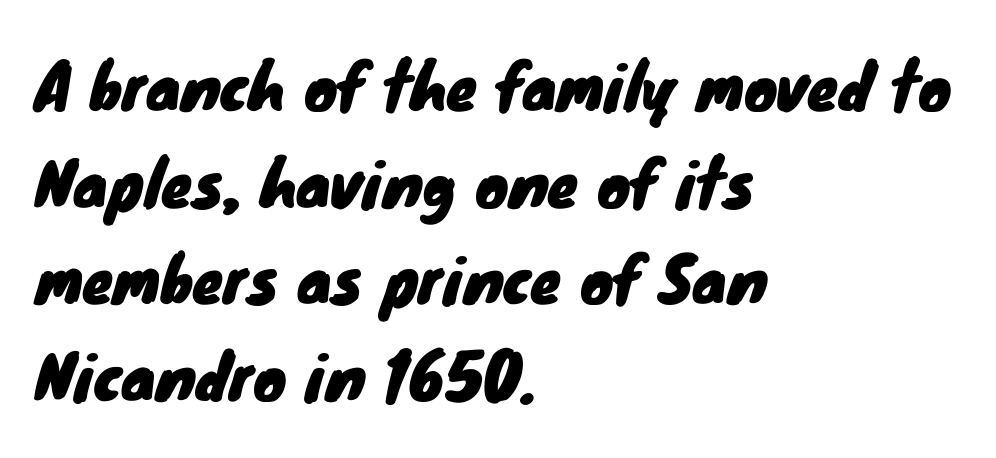
The image shows 62 px sans-serif type; set left-aligned, normal line spacing (1.56x), normal letter spacing, not underlined; low stroke contrast and a small x-height.
